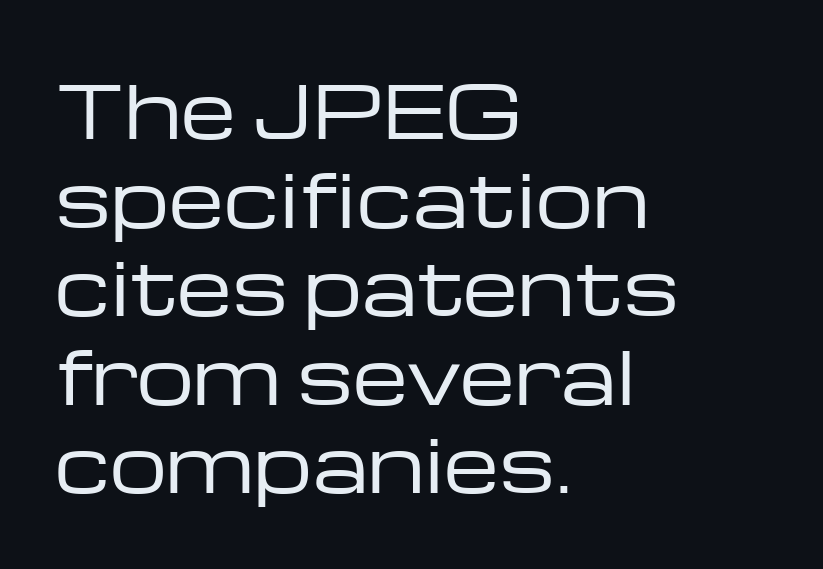
The font sits on the lighter half of the weight spectrum, regular included. Horizontally, the lines are justified to the leading edge only. The words here are not underlined. Note the varied advance widths — an 'i' is clearly narrower than an 'm'. Font category for this specimen: sans-serif.
